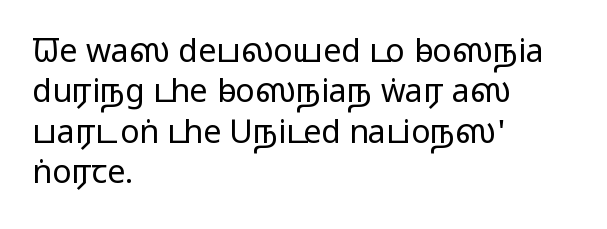
Honestly, there is no underline to notice here at all. The letters advance in unequal steps, a hallmark of proportional type. If you measured baseline to baseline, you'd find a middling distance. The font family rendered here belongs to the sans-serif group. The gaps between neighbouring characters are ordinary and unremarkable. A quiet, ordinary-to-light weight characterises the typeface.
